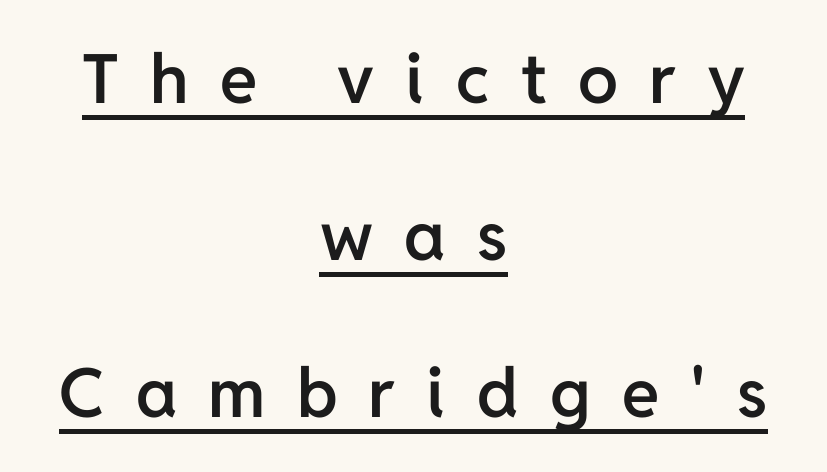
The image shows 68 px semibold sans-serif type, upright; set centered, loose line spacing (2.31x), unusually wide letter spacing (+0.46 em), underlined; low stroke contrast and a medium x-height.
